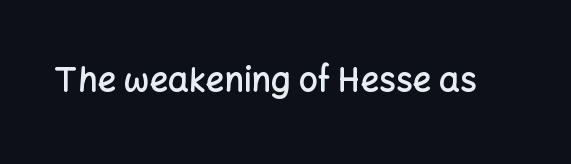
{"serif": "no", "italic": "no", "bold": "semi", "weight": "semibold", "width": "normal", "stroke_contrast": "low", "x_height": "medium", "monospaced": "no", "underline": "no", "letter_spacing": "normal", "letter_spacing_em": 0.0, "glyph_px": 33}
